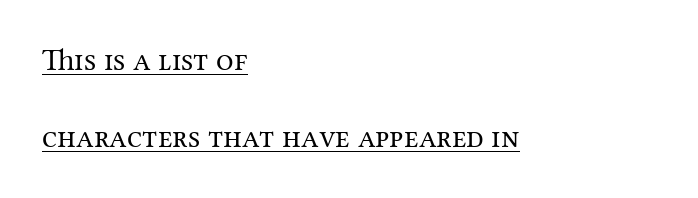
Beneath each row of characters lies a ruled line. The typography opts for an upright posture over an oblique one. Default kerning and tracking; the words read as compact shapes. These lines are set flush left with a ragged right edge.
